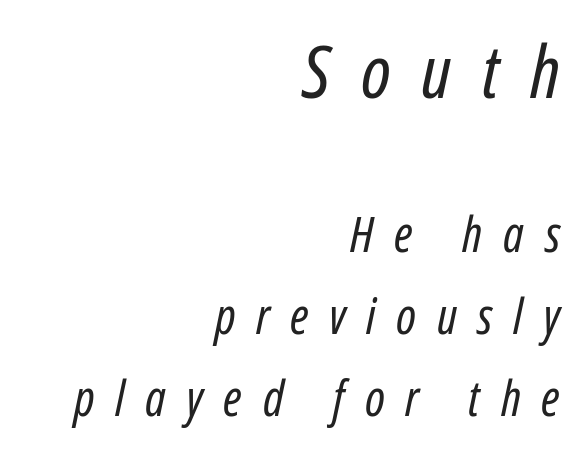
The image shows 73 px regular-weight, condensed type, italic (leaning right); set right-aligned, normal line spacing (1.67x), unusually wide letter spacing (+0.42 em), not underlined; the first (top) block is 1.49x larger; low stroke contrast and a medium x-height.
